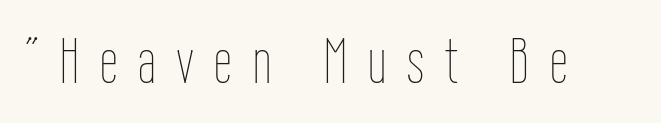
Do the characters align in a grid? No, the font is proportional. Nobody drew a line under any word here. Is the type heavy? It reads as light-to-regular instead. The axis of the letterforms is exactly vertical. Between one letter and the next there's a generous, obvious gap.
